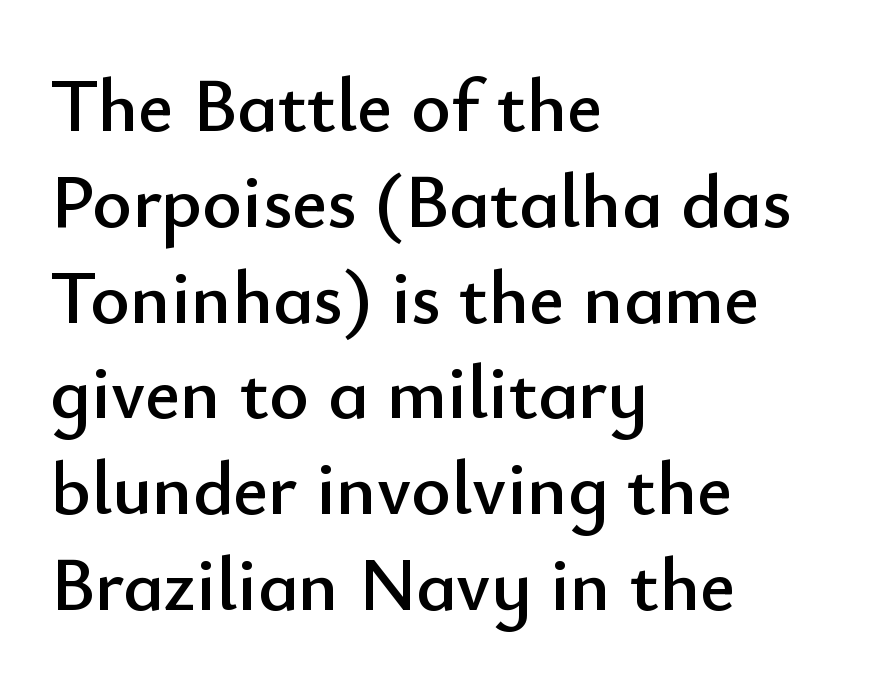
Q: Is the text italic (slanted)? A: No, it is upright.
Q: Is the typeface a serif or a sans-serif typeface? A: Sans-serif.
Q: Is the text underlined? A: No.
Q: How is the paragraph aligned? A: Left-aligned.
Q: Is the spacing between letters normal or unusually wide? A: Normal.
Q: Is the spacing between lines tight, normal or loose? A: Normal.
Q: Width (condensed, normal, or wide)? A: Normal.
Q: Stroke contrast? A: Low.
Q: x-height? A: Small.
Q: Monospaced? A: No.
